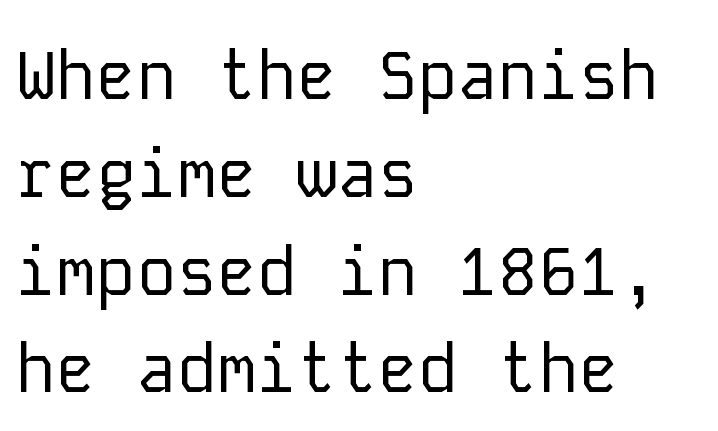
Q: Is the text bold? A: No.
Q: Is the text italic (slanted)? A: No, it is upright.
Q: Is the typeface a serif or a sans-serif typeface? A: Sans-serif.
Q: Is the text underlined? A: No.
Q: How is the paragraph aligned? A: Left-aligned.
Q: Is the spacing between letters normal or unusually wide? A: Normal.
Q: Is the spacing between lines tight, normal or loose? A: Normal.
Q: Width (condensed, normal, or wide)? A: Normal.
Q: Stroke contrast? A: Low.
Q: x-height? A: Medium.
Q: Monospaced? A: Yes.
